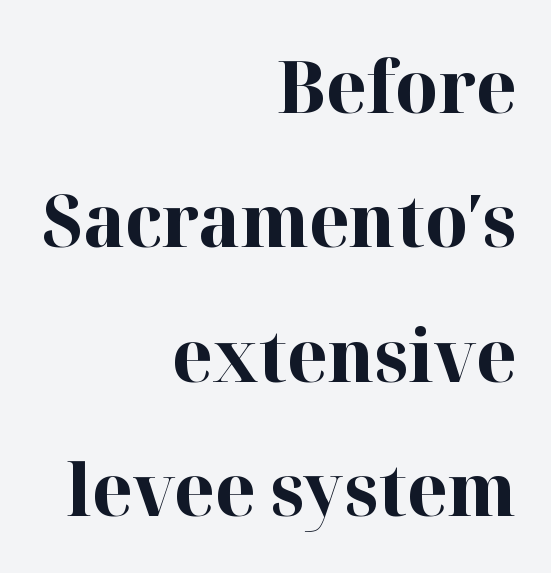
Q: Is the text bold? A: Yes.
Q: Is the text italic (slanted)? A: No, it is upright.
Q: Is the typeface a serif or a sans-serif typeface? A: Serif.
Q: Is the text underlined? A: No.
Q: How is the paragraph aligned? A: Right-aligned.
Q: Is the spacing between letters normal or unusually wide? A: Normal.
Q: Width (condensed, normal, or wide)? A: Normal.
Q: Stroke contrast? A: High.
Q: x-height? A: Medium.
Q: Monospaced? A: No.
